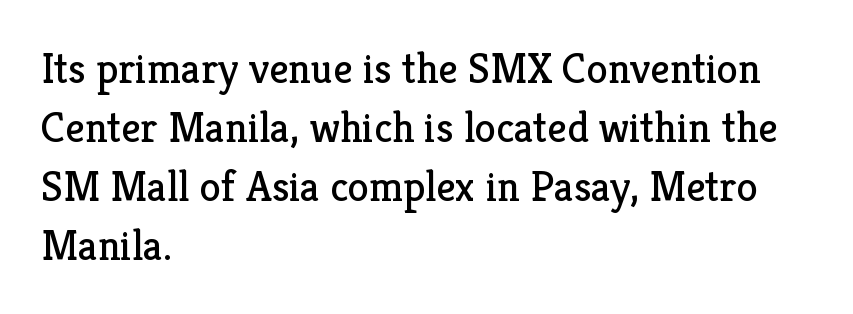
Q: Is the text bold? A: No.
Q: Is the text italic (slanted)? A: No, it is upright.
Q: Is the typeface a serif or a sans-serif typeface? A: Serif.
Q: Is the text underlined? A: No.
Q: How is the paragraph aligned? A: Left-aligned.
Q: Is the spacing between letters normal or unusually wide? A: Normal.
Q: Is the spacing between lines tight, normal or loose? A: Normal.
Q: Width (condensed, normal, or wide)? A: Normal.
Q: Stroke contrast? A: Low.
Q: x-height? A: Medium.
Q: Monospaced? A: No.
